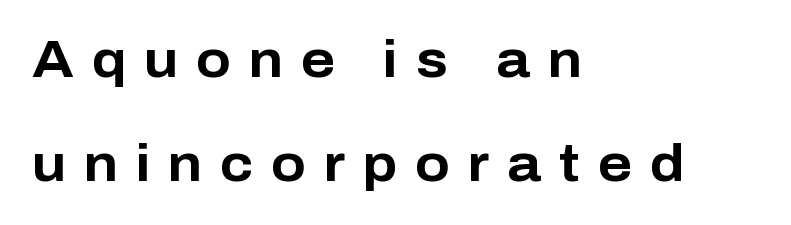
The image shows 51 px bold sans-serif type, upright; set left-aligned, loose line spacing (2.04x), unusually wide letter spacing (+0.35 em), not underlined; low stroke contrast and a medium x-height.
